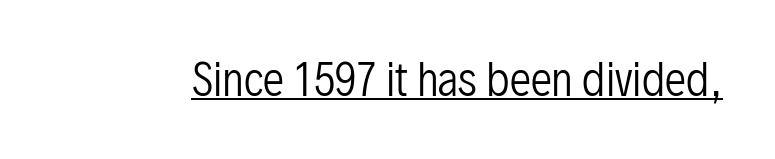
The image shows 43 px regular-weight, condensed sans-serif type, upright; set normal letter spacing, underlined; low stroke contrast and a medium x-height.
